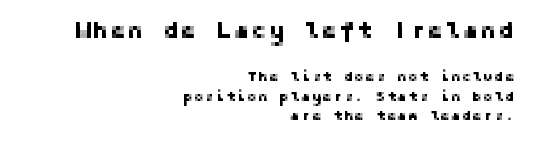
{"italic": "no", "underline": "no", "align": "right", "line_spacing": "normal", "line_spacing_ratio": 1.41, "larger_block": "first", "size_ratio": 1.64, "glyph_px": 23}
